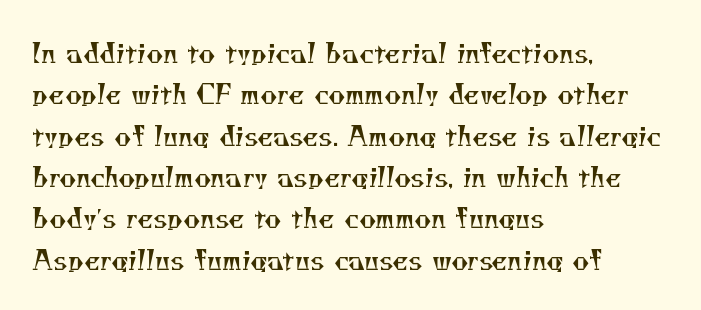
The cut favours lightness, reaching ordinary text weight at its darkest. One-word summary of the alignment: left. One glance says typical: line gaps are just what's usual. No word sits above an underline. The type is set solid horizontally, with unmodified tracking.
